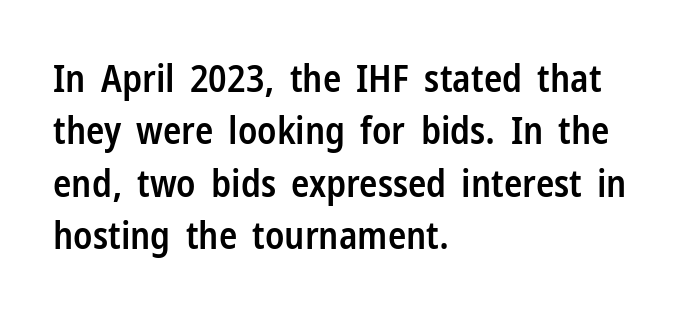
Q: Is the text bold? A: Semi-bold.
Q: Is the text italic (slanted)? A: No, it is upright.
Q: Is the typeface a serif or a sans-serif typeface? A: Sans-serif.
Q: Is the text underlined? A: No.
Q: How is the paragraph aligned? A: Left-aligned.
Q: Is the spacing between letters normal or unusually wide? A: Normal.
Q: Is the spacing between lines tight, normal or loose? A: Normal.
Q: Width (condensed, normal, or wide)? A: Condensed.
Q: Stroke contrast? A: Low.
Q: x-height? A: Medium.
Q: Monospaced? A: No.
